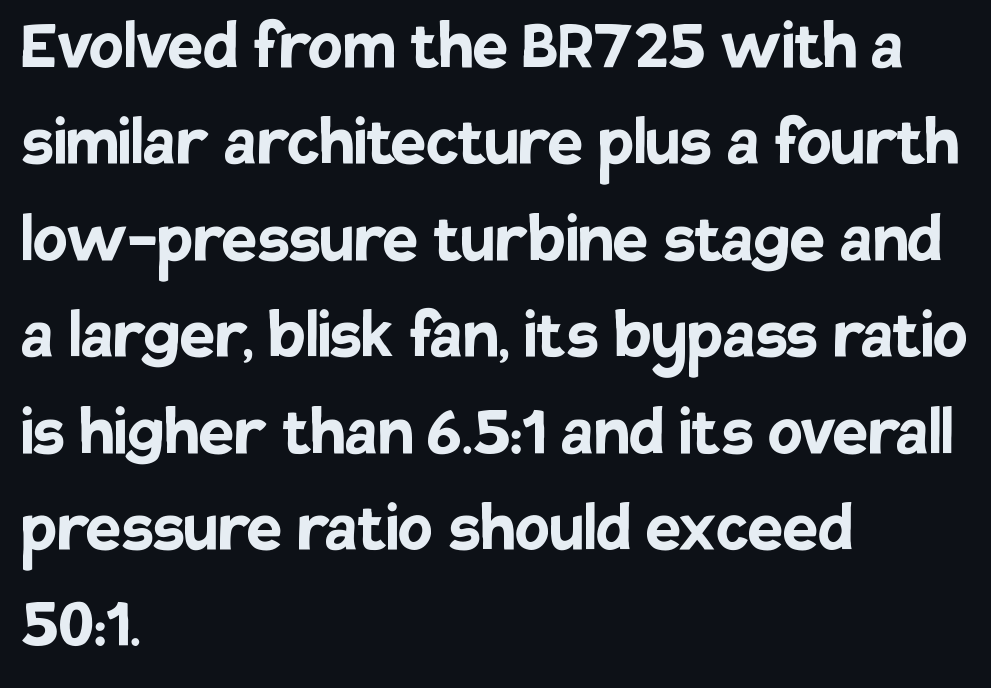
Type style note: lacks serifs. You'd pick this weight for a headline — it's a proper bold. The space directly below the letters is spotless. Do the characters align in a grid? No, the font is proportional. Each word holds together tightly as a unit, with standard inter-letter gaps. The text block is weighted toward the left margin, trailing off unevenly rightward.
